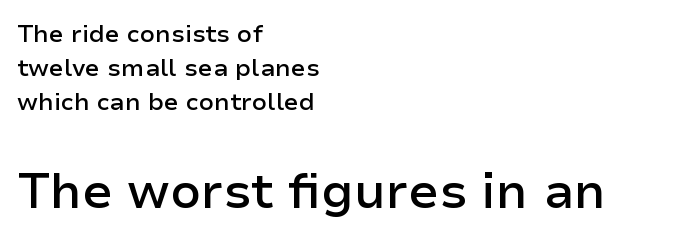
Notice how the stems are strictly vertical — no italics here. Unlike a traditional serif, this face leaves its strokes unadorned. Caption: standard tracking, unaltered. If you squint, the bottom block still reads clearly — it's the larger of the two.
